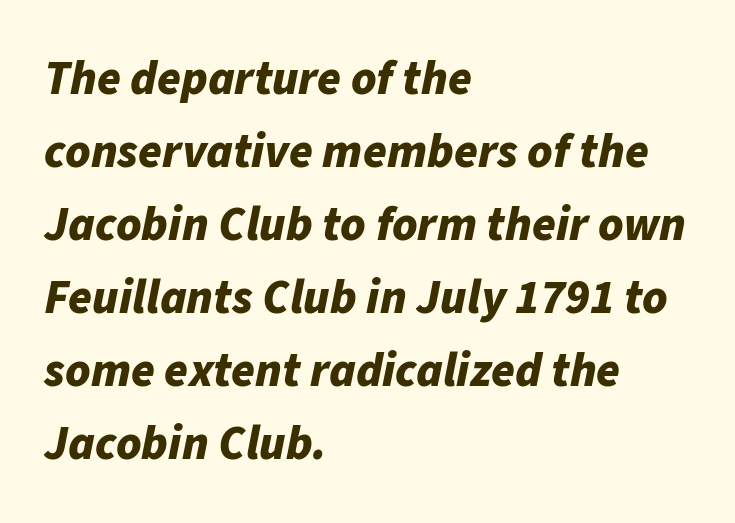
Q: Is the text bold? A: Yes.
Q: Is the text italic (slanted)? A: Yes, it leans right by about 11 degrees.
Q: Is the text underlined? A: No.
Q: How is the paragraph aligned? A: Left-aligned.
Q: Is the spacing between letters normal or unusually wide? A: Normal.
Q: Is the spacing between lines tight, normal or loose? A: Normal.
Q: Width (condensed, normal, or wide)? A: Normal.
Q: Stroke contrast? A: Low.
Q: x-height? A: Medium.
Q: Monospaced? A: No.
